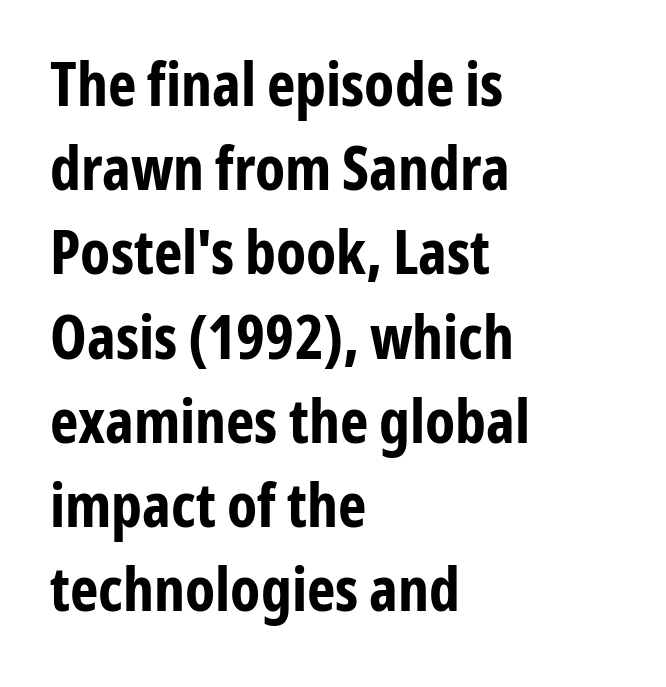
Q: Is the text bold? A: Yes.
Q: Is the text italic (slanted)? A: No, it is upright.
Q: Is the typeface a serif or a sans-serif typeface? A: Sans-serif.
Q: Is the text underlined? A: No.
Q: How is the paragraph aligned? A: Left-aligned.
Q: Is the spacing between letters normal or unusually wide? A: Normal.
Q: Is the spacing between lines tight, normal or loose? A: Normal.
Q: Width (condensed, normal, or wide)? A: Condensed.
Q: Stroke contrast? A: Low.
Q: x-height? A: Medium.
Q: Monospaced? A: No.
